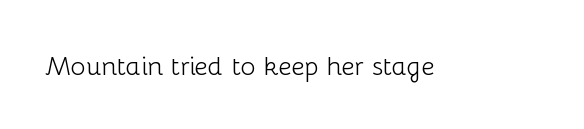
{"italic": "no", "bold": "no", "underline": "no", "letter_spacing": "normal", "letter_spacing_em": 0.0, "glyph_px": 26}
